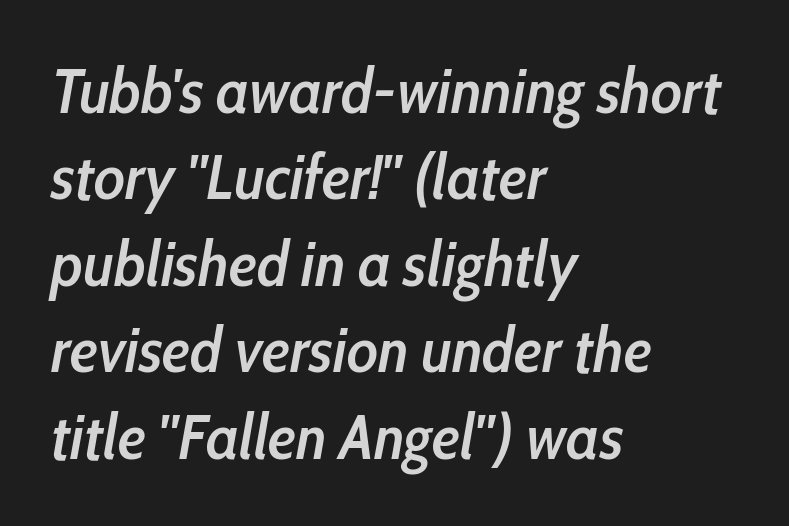
The image shows 64 px semibold, condensed type, italic (leaning right); set left-aligned, normal line spacing (1.35x), normal letter spacing, not underlined; low stroke contrast and a medium x-height.
